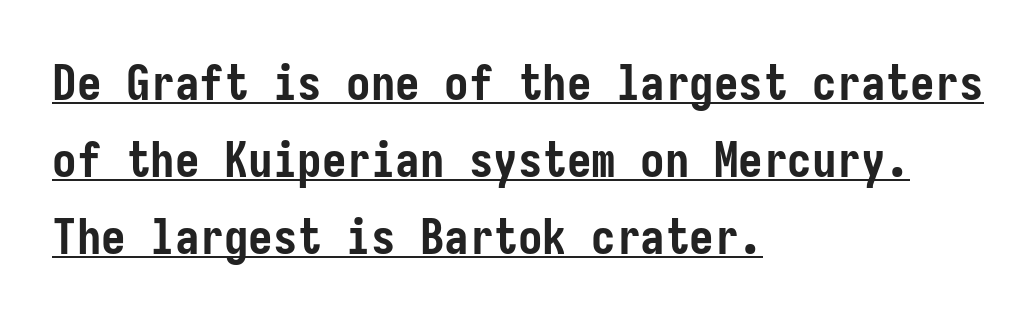
Q: Is the text bold? A: Yes.
Q: Is the text italic (slanted)? A: No, it is upright.
Q: Is the typeface a serif or a sans-serif typeface? A: Sans-serif.
Q: Is the text underlined? A: Yes.
Q: How is the paragraph aligned? A: Left-aligned.
Q: Is the spacing between letters normal or unusually wide? A: Normal.
Q: Is the spacing between lines tight, normal or loose? A: Normal.
Q: Width (condensed, normal, or wide)? A: Condensed.
Q: Stroke contrast? A: Low.
Q: x-height? A: Medium.
